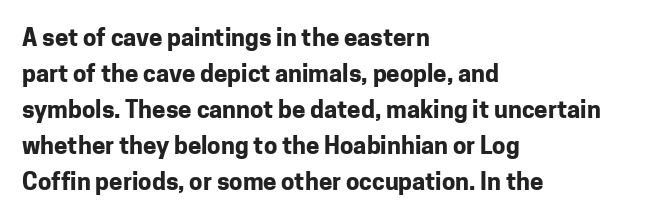
These lines are set flush left with a ragged right edge. Upright lettering throughout. Compared with typical body copy, the letter spacing here is the same. The line-height multiplier appears to be the usual default.
